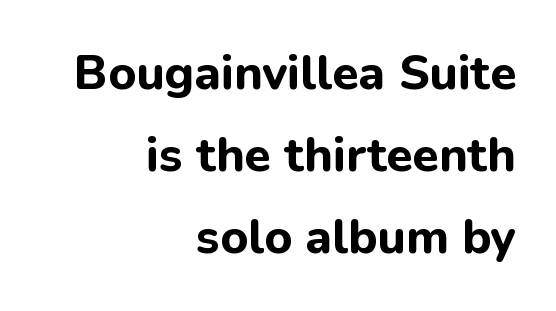
Q: Is the text bold? A: Yes.
Q: Is the text italic (slanted)? A: No, it is upright.
Q: Is the typeface a serif or a sans-serif typeface? A: Sans-serif.
Q: Is the text underlined? A: No.
Q: How is the paragraph aligned? A: Right-aligned.
Q: Is the spacing between letters normal or unusually wide? A: Normal.
Q: Width (condensed, normal, or wide)? A: Normal.
Q: Stroke contrast? A: Low.
Q: x-height? A: Medium.
Q: Monospaced? A: No.
